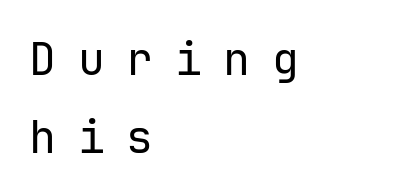
The image shows 45 px regular-weight sans-serif type, upright, monospaced; set left-aligned, line spacing 1.73x, unusually wide letter spacing (+0.48 em), not underlined; low stroke contrast and a medium x-height.
